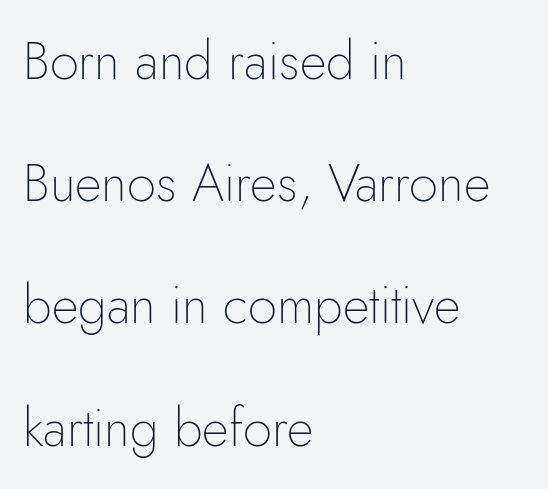
Characters follow at the spacing the type designer built in. Here the designer chose a conventional face with non-uniform glyph widths. The font is comparable to plain body text, perhaps lighter. The specimen reads as upright at a glance.
